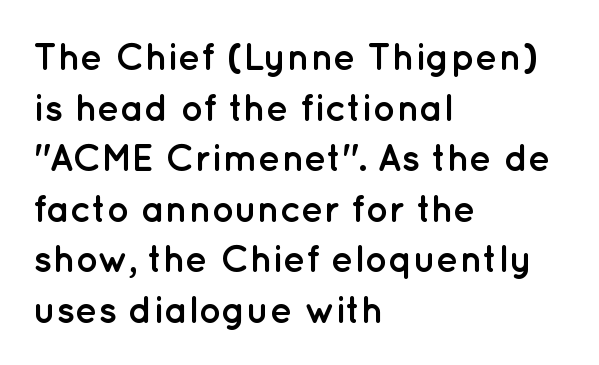
{"serif": "no", "italic": "no", "bold": "yes", "weight": "semibold", "width": "normal", "stroke_contrast": "low", "x_height": "medium", "monospaced": "no", "underline": "no", "align": "left", "line_spacing": "normal", "line_spacing_ratio": 1.33, "letter_spacing": "normal", "letter_spacing_em": 0.0, "glyph_px": 38}
